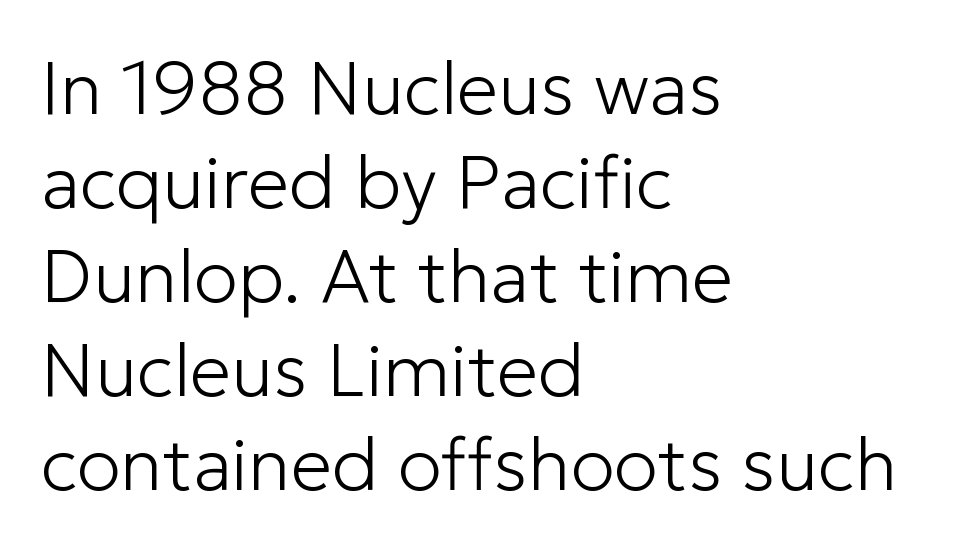
The image shows 74 px light sans-serif type, upright; set left-aligned, normal line spacing (1.27x), normal letter spacing, not underlined; low stroke contrast and a medium x-height.
